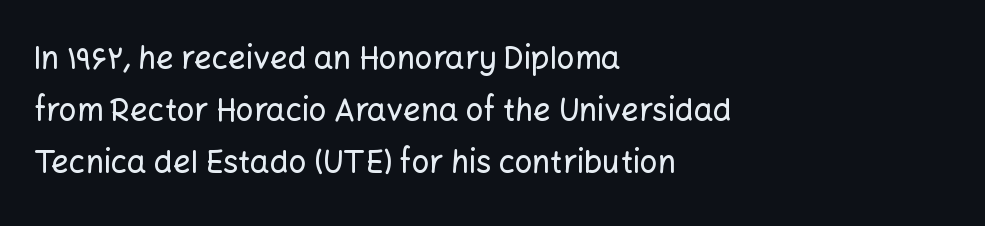
Q: Is the text italic (slanted)? A: No, it is upright.
Q: Is the typeface a serif or a sans-serif typeface? A: Sans-serif.
Q: Is the text underlined? A: No.
Q: How is the paragraph aligned? A: Left-aligned.
Q: Is the spacing between letters normal or unusually wide? A: Normal.
Q: Is the spacing between lines tight, normal or loose? A: Normal.
Q: Width (condensed, normal, or wide)? A: Normal.
Q: Stroke contrast? A: Low.
Q: x-height? A: Medium.
Q: Monospaced? A: No.
